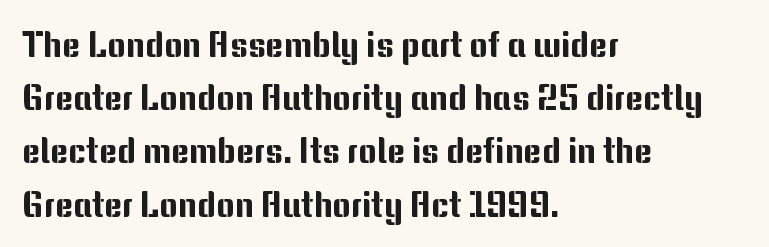
The image shows 35 px sans-serif type, upright; set left-aligned, normal line spacing (1.52x), normal letter spacing, not underlined; medium stroke contrast and a medium x-height.
